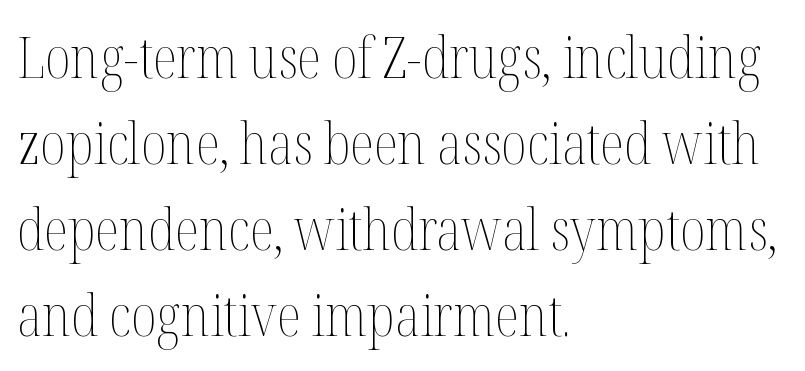
Q: Is the text bold? A: No.
Q: Is the text italic (slanted)? A: No, it is upright.
Q: Is the text underlined? A: No.
Q: How is the paragraph aligned? A: Left-aligned.
Q: Is the spacing between letters normal or unusually wide? A: Normal.
Q: Is the spacing between lines tight, normal or loose? A: Normal.
Q: Width (condensed, normal, or wide)? A: Condensed.
Q: Stroke contrast? A: Medium.
Q: x-height? A: Medium.
Q: Monospaced? A: No.
